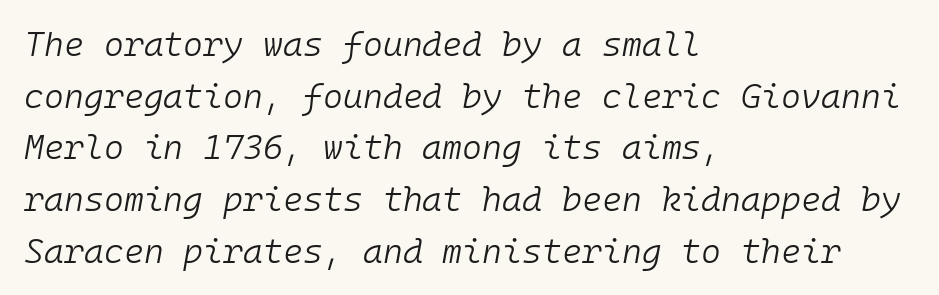
The image shows 34 px light type, italic (leaning right), monospaced; set left-aligned, normal line spacing (1.52x), normal letter spacing, not underlined; low stroke contrast and a medium x-height.
